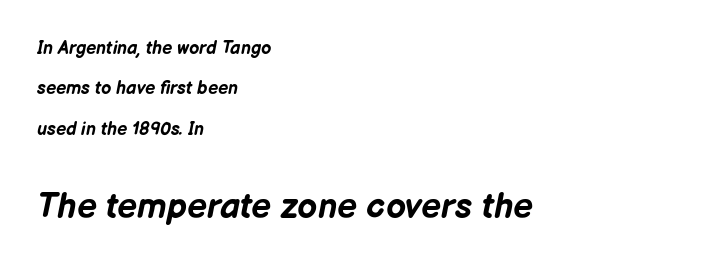
The paragraph has a hard left edge and a soft right edge. Quick note: italic. The space between consecutive lines is lavish. The font is running at its bold setting.
